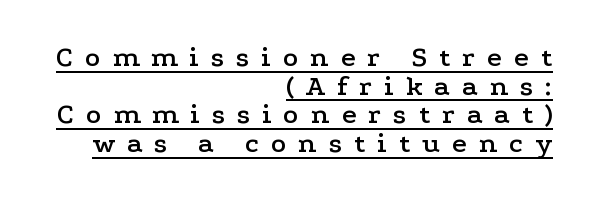
Q: Is the text italic (slanted)? A: No, it is upright.
Q: Is the typeface a serif or a sans-serif typeface? A: Serif.
Q: Is the text underlined? A: Yes.
Q: How is the paragraph aligned? A: Right-aligned.
Q: Is the spacing between letters normal or unusually wide? A: Unusually wide.
Q: Is the spacing between lines tight, normal or loose? A: Tight.
Q: Width (condensed, normal, or wide)? A: Wide.
Q: Stroke contrast? A: Low.
Q: x-height? A: Medium.
Q: Monospaced? A: No.
